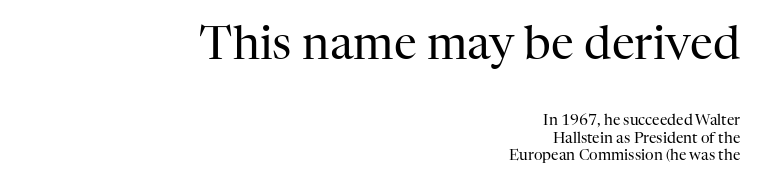
The image shows 46 px regular-weight serif type, upright; set right-aligned, line spacing 1.16x, normal letter spacing, not underlined; the first (top) block is 3.07x larger; high stroke contrast and a medium x-height.
